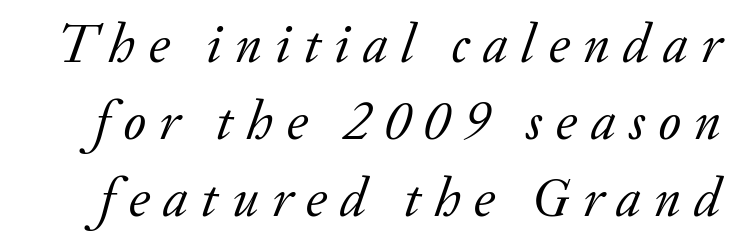
{"serif": "yes", "italic": "yes", "lean": "right", "slant_degrees": 20, "bold": "no", "weight": "regular", "width": "normal", "stroke_contrast": "low", "x_height": "small", "monospaced": "no", "underline": "no", "line_spacing": "normal", "line_spacing_ratio": 1.4, "letter_spacing": "wide", "letter_spacing_em": 0.24, "glyph_px": 55}
